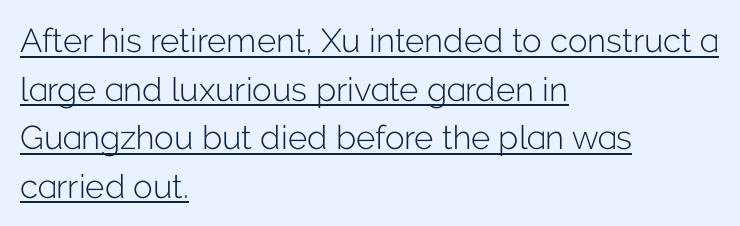
Observe the ordinary spacing: letters are neighbours, not strangers. Heft: none added — not bold. Honestly, the underline is the first thing you notice here. The text block is weighted toward the left margin, trailing off unevenly rightward. Think of a printed novel: that variable character pitch is what you see here. Font category for this specimen: sans-serif.
